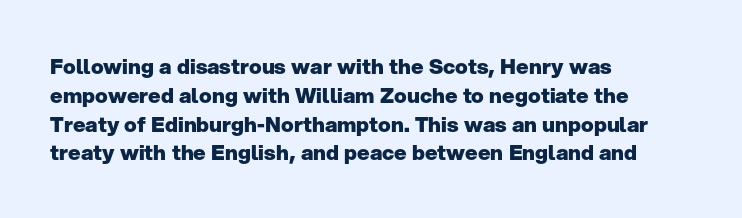
Leftover space on each line is placed entirely after the last word. The baseline area is clear. Tracking value appears to be zero — textbook default spacing. Is the type bold? Yes — the strokes are clearly thick and heavy.
